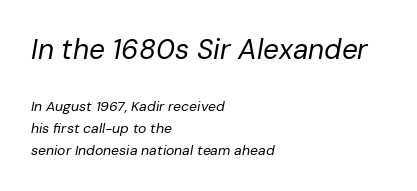
{"italic": "yes", "lean": "right", "slant_degrees": 10, "bold": "no", "weight": "regular", "width": "normal", "stroke_contrast": "low", "x_height": "medium", "monospaced": "no", "underline": "no", "align": "left", "line_spacing": "normal", "line_spacing_ratio": 1.56, "letter_spacing": "normal", "letter_spacing_em": 0.0, "larger_block": "first", "size_ratio": 2.0, "glyph_px": 28}
